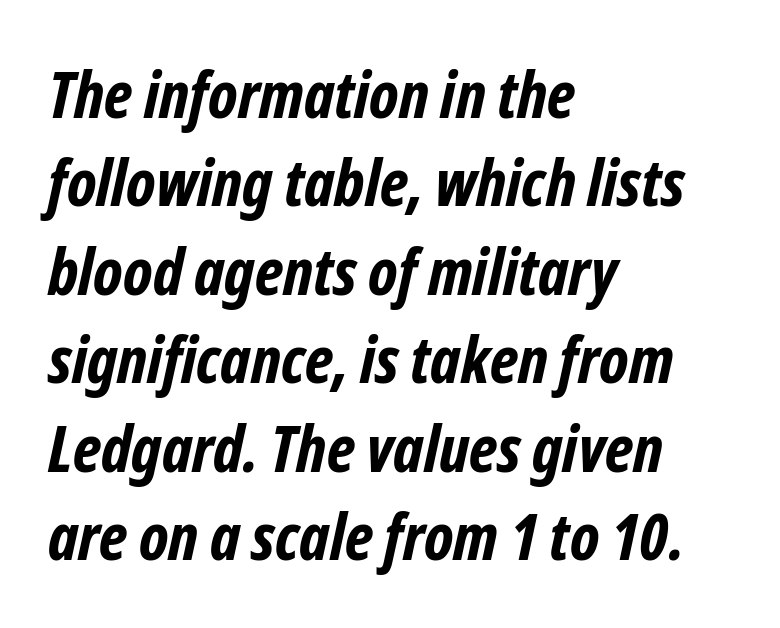
On the weight axis this lands at bold, roughly 700. Font category for this specimen: sans-serif. This block has exactly the height ordinary leading produces. Is this a fixed-width face? No — the glyphs have proportional, varying widths. Nothing unusual about the tracking: characters are spaced as the font intends. If you drew a ruler down the left edge, every line would touch it.
